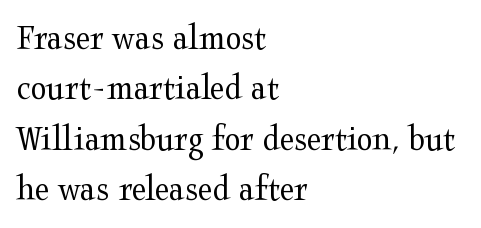
The image shows 37 px regular-weight, wide serif type, upright; set left-aligned, normal line spacing (1.36x), normal letter spacing, not underlined; medium stroke contrast and a medium x-height.
